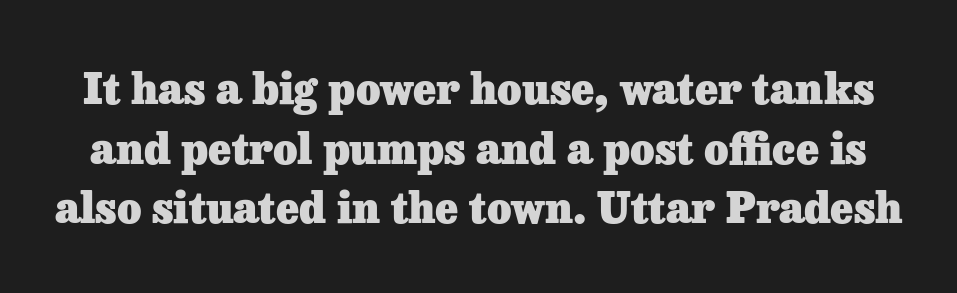
The image shows 42 px heavy serif type, upright; set normal line spacing (1.42x), normal letter spacing, not underlined; low stroke contrast and a medium x-height.
